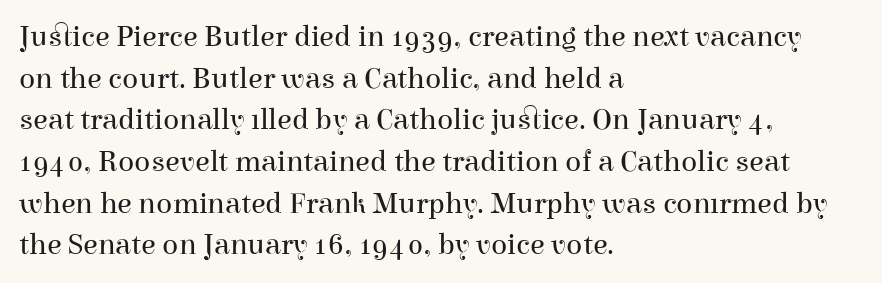
{"serif": "yes", "italic": "no", "bold": "no", "weight": "regular", "width": "normal", "stroke_contrast": "high", "x_height": "medium", "monospaced": "no", "underline": "no", "align": "left", "line_spacing": "normal", "line_spacing_ratio": 1.39, "letter_spacing": "normal", "letter_spacing_em": 0.0, "glyph_px": 30}
